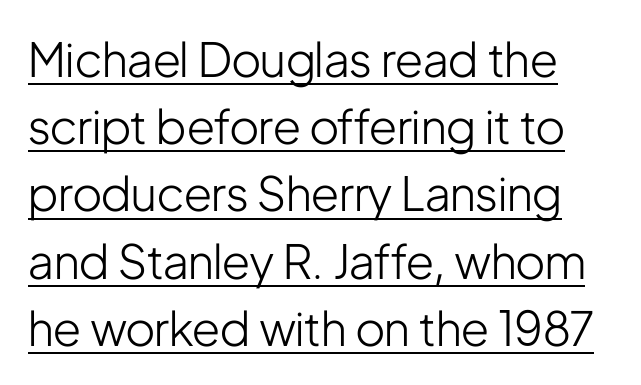
The image shows 47 px light, condensed sans-serif type, upright; set normal line spacing (1.43x), normal letter spacing, underlined; low stroke contrast and a medium x-height.
